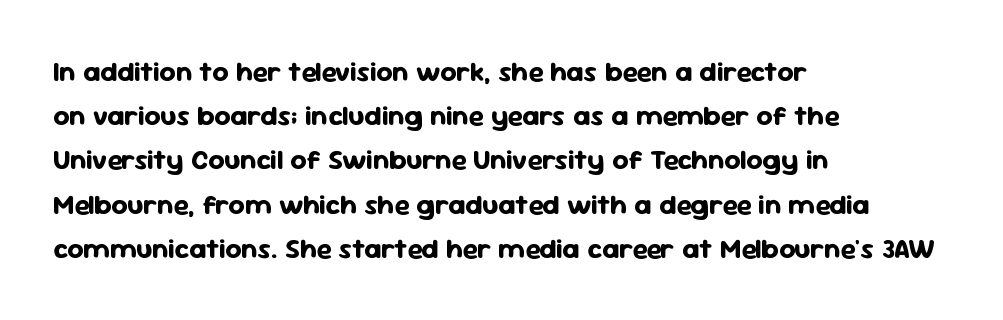
Q: Is the text bold? A: Yes.
Q: Is the text italic (slanted)? A: No, it is upright.
Q: Is the typeface a serif or a sans-serif typeface? A: Sans-serif.
Q: Is the text underlined? A: No.
Q: How is the paragraph aligned? A: Left-aligned.
Q: Is the spacing between letters normal or unusually wide? A: Normal.
Q: Is the spacing between lines tight, normal or loose? A: Normal.
Q: Width (condensed, normal, or wide)? A: Normal.
Q: Stroke contrast? A: Low.
Q: x-height? A: Medium.
Q: Monospaced? A: No.
